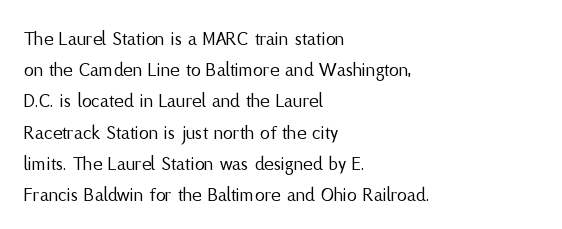
{"italic": "no", "bold": "no", "underline": "no", "align": "left", "line_spacing": "normal", "line_spacing_ratio": 1.56, "letter_spacing": "normal", "letter_spacing_em": 0.0, "glyph_px": 20}
